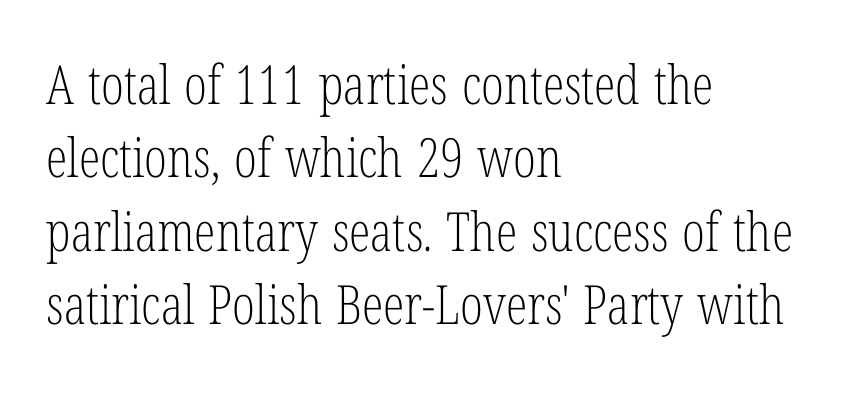
The image shows 54 px light, condensed serif type, upright; set left-aligned, normal line spacing (1.36x), normal letter spacing, not underlined; low stroke contrast and a medium x-height.
